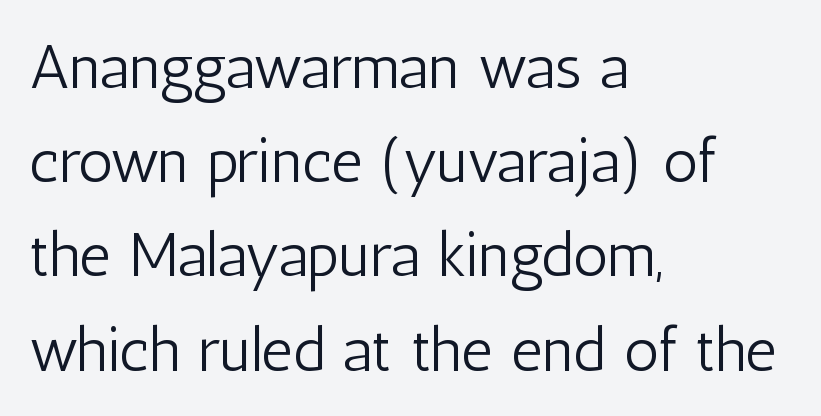
What stands out about the letter spacing? Nothing — it is the standard amount. The rendering shows plain stroke endings on the letterforms — a sans-serif design. If you drew a ruler down the left edge, every line would touch it. This sample uses an upright cut, with every glyph sitting square on the baseline.
